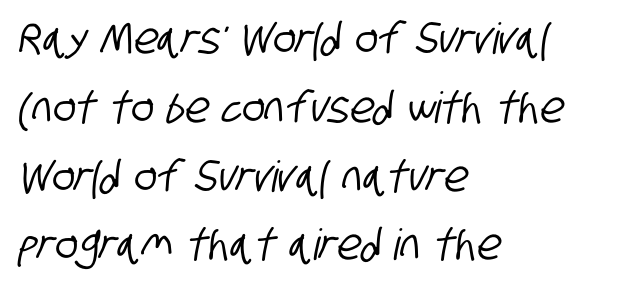
Q: Is the typeface a serif or a sans-serif typeface? A: Sans-serif.
Q: Is the text underlined? A: No.
Q: How is the paragraph aligned? A: Left-aligned.
Q: Is the spacing between letters normal or unusually wide? A: Normal.
Q: Is the spacing between lines tight, normal or loose? A: Normal.
Q: Width (condensed, normal, or wide)? A: Condensed.
Q: Stroke contrast? A: Low.
Q: x-height? A: Large.
Q: Monospaced? A: No.
